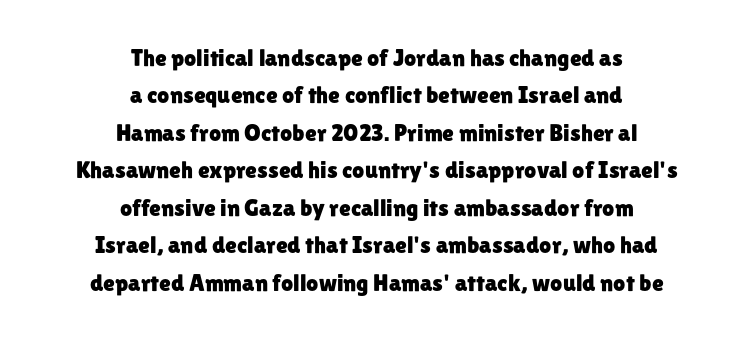
{"italic": "no", "underline": "no", "align": "center", "line_spacing": "normal", "line_spacing_ratio": 1.56, "letter_spacing": "normal", "letter_spacing_em": 0.0, "glyph_px": 24}
